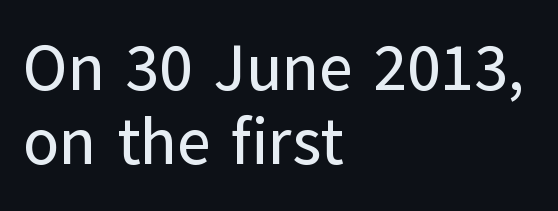
The image shows 65 px sans-serif type, upright; set left-aligned, tight line spacing (1.14x), normal letter spacing, not underlined; low stroke contrast and a medium x-height.
